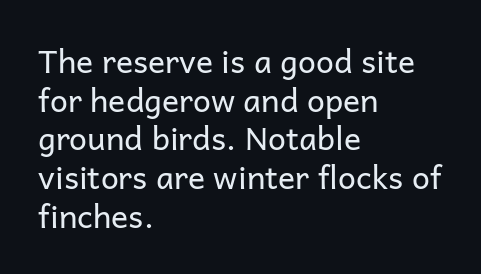
The image shows 32 px regular-weight sans-serif type, upright; set left-aligned, line spacing 1.21x, normal letter spacing, not underlined; low stroke contrast and a medium x-height.
